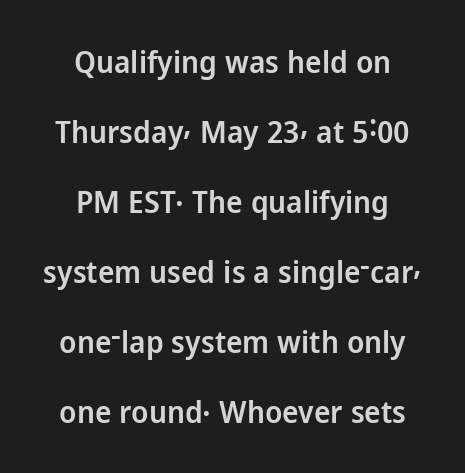
The typeface chosen for these lines omits serifs. The line-height multiplier appears high, well above default. Think of a printed novel: that variable character pitch is what you see here. A fair bit of extra ink — the face is semibold, not bold.
